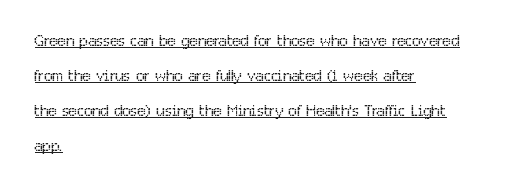
Q: Is the text bold? A: No.
Q: Is the text italic (slanted)? A: No, it is upright.
Q: Is the text underlined? A: Yes.
Q: How is the paragraph aligned? A: Left-aligned.
Q: Is the spacing between letters normal or unusually wide? A: Normal.
Q: Is the spacing between lines tight, normal or loose? A: Normal.
